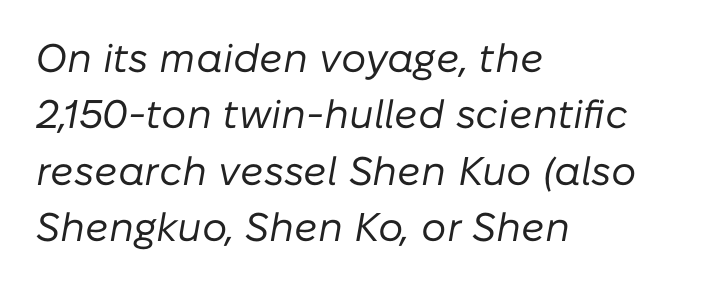
{"italic": "yes", "lean": "right", "slant_degrees": 10, "bold": "no", "weight": "regular", "width": "normal", "stroke_contrast": "low", "x_height": "medium", "monospaced": "no", "underline": "no", "align": "left", "line_spacing": "normal", "line_spacing_ratio": 1.41, "letter_spacing": "normal", "letter_spacing_em": 0.0, "glyph_px": 40}
